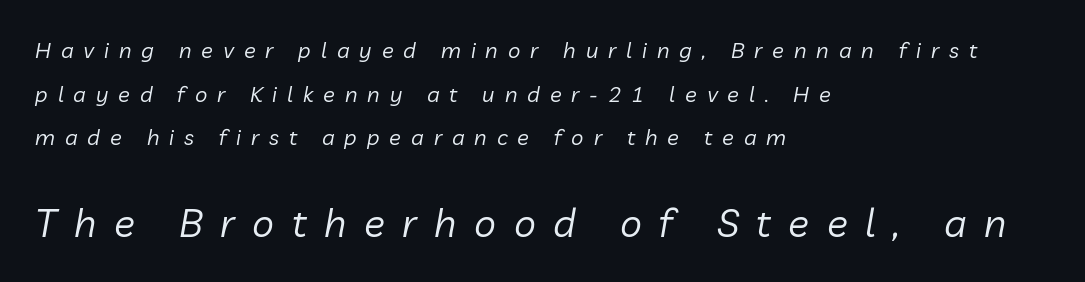
The image shows 39 px regular-weight type, italic (leaning right); set left-aligned, loose line spacing (1.98x), unusually wide letter spacing (+0.45 em), not underlined; the second (bottom) block is 1.77x larger; low stroke contrast and a medium x-height.
